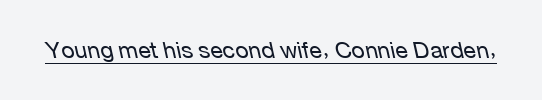
The weight tops out at a normal text grade. The rendering uses the underline text-decoration. Characters are canted at an angle relative to the baseline's perpendicular. Does extra space separate the letters? No, they use regular spacing.
